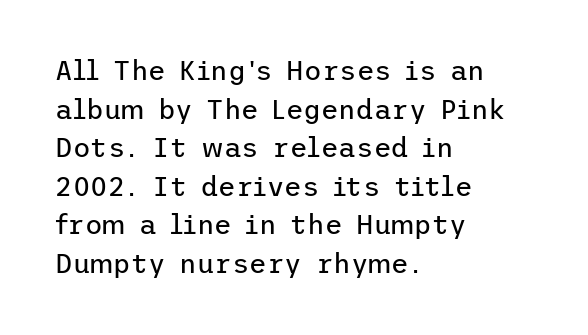
The image shows 27 px text type, upright; set left-aligned, normal line spacing (1.43x), normal letter spacing, not underlined.
